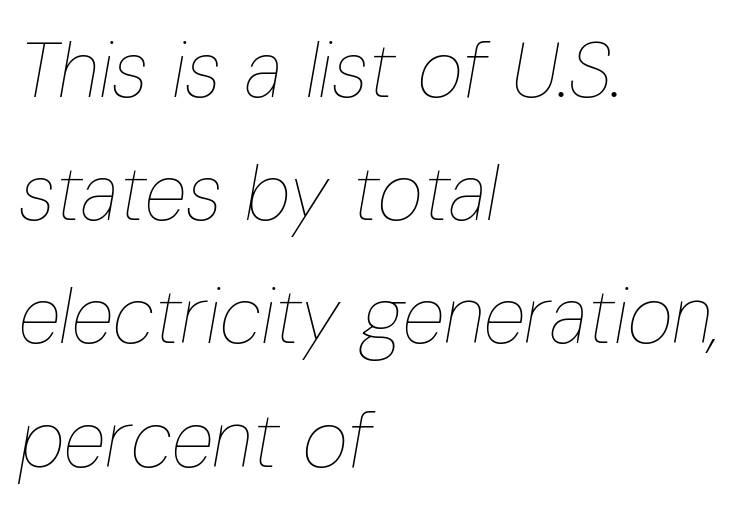
The image shows 78 px thin, condensed type, italic (leaning right); set left-aligned, normal line spacing (1.58x), normal letter spacing, not underlined; low stroke contrast and a medium x-height.
